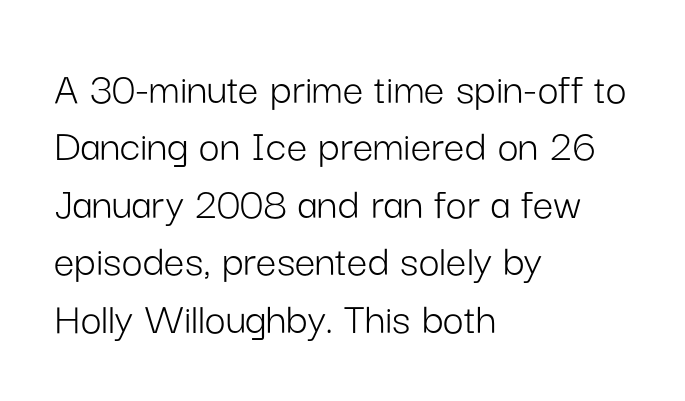
The image shows 46 px light sans-serif type, upright; set left-aligned, normal line spacing (1.25x), normal letter spacing, not underlined; low stroke contrast and a medium x-height.
